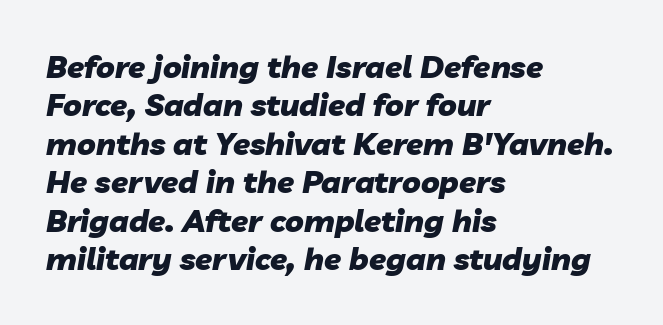
Q: Is the text bold? A: Yes.
Q: Is the text italic (slanted)? A: Yes, it leans right by about 10 degrees.
Q: Is the text underlined? A: No.
Q: How is the paragraph aligned? A: Left-aligned.
Q: Is the spacing between letters normal or unusually wide? A: Normal.
Q: Width (condensed, normal, or wide)? A: Normal.
Q: Stroke contrast? A: Low.
Q: x-height? A: Medium.
Q: Monospaced? A: No.
